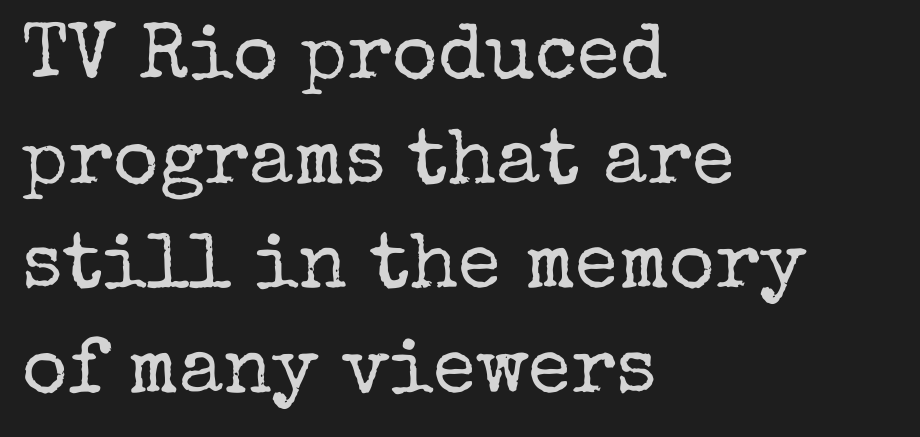
Rows of type keep a routine distance in the vertical direction. The characters are drawn with everyday or finer stroke widths. What stands out about the letter spacing? Nothing — it is the standard amount. Are there feet on the stems? There are — it's a serif. Note the varied advance widths — an 'i' is clearly narrower than an 'm'. The letters stand straight up with perfectly vertical stems.
